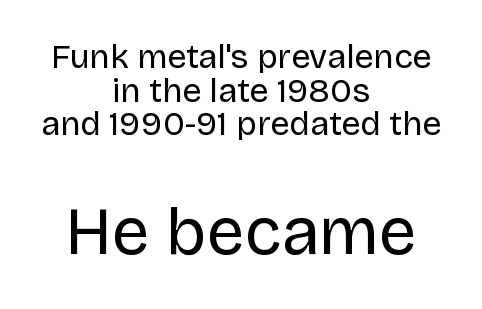
{"serif": "no", "italic": "no", "bold": "no", "weight": "regular", "width": "normal", "stroke_contrast": "low", "x_height": "large", "monospaced": "no", "underline": "no", "align": "center", "line_spacing": "tight", "line_spacing_ratio": 0.99, "letter_spacing": "normal", "letter_spacing_em": 0.0, "larger_block": "second", "size_ratio": 1.97, "glyph_px": 67}
